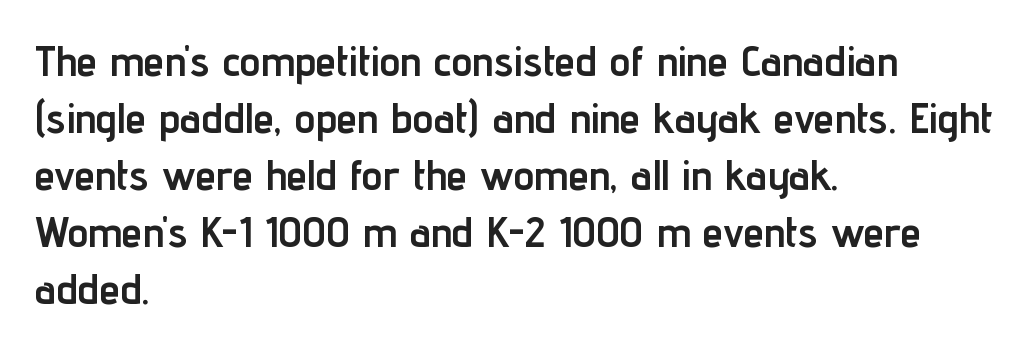
Character widths vary here, with narrow letters taking less room than wide ones. The rendering uses a bold face; every stroke is thick and dark. These lines were composed using upright roman letters. The foot of each line stays bare and open. Alignment: flush left. This block has exactly the height ordinary leading produces.
